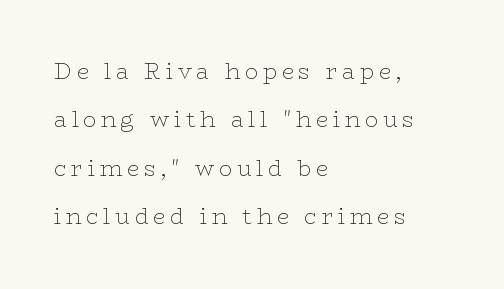
{"italic": "no", "bold": "no", "underline": "no", "align": "left", "line_spacing": "loose", "line_spacing_ratio": 2.2, "letter_spacing": "wide", "letter_spacing_em": 0.21, "glyph_px": 22}
